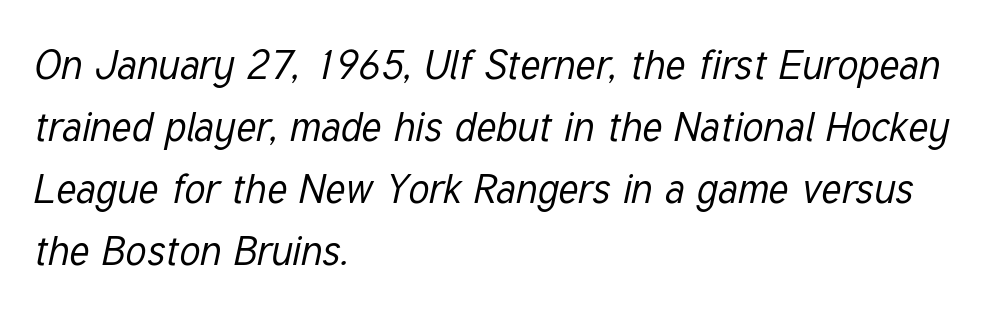
Q: Is the text bold? A: No.
Q: Is the text italic (slanted)? A: Yes, it leans right by about 12 degrees.
Q: Is the text underlined? A: No.
Q: How is the paragraph aligned? A: Left-aligned.
Q: Is the spacing between letters normal or unusually wide? A: Normal.
Q: Is the spacing between lines tight, normal or loose? A: Normal.
Q: Width (condensed, normal, or wide)? A: Condensed.
Q: Stroke contrast? A: Low.
Q: x-height? A: Medium.
Q: Monospaced? A: No.
